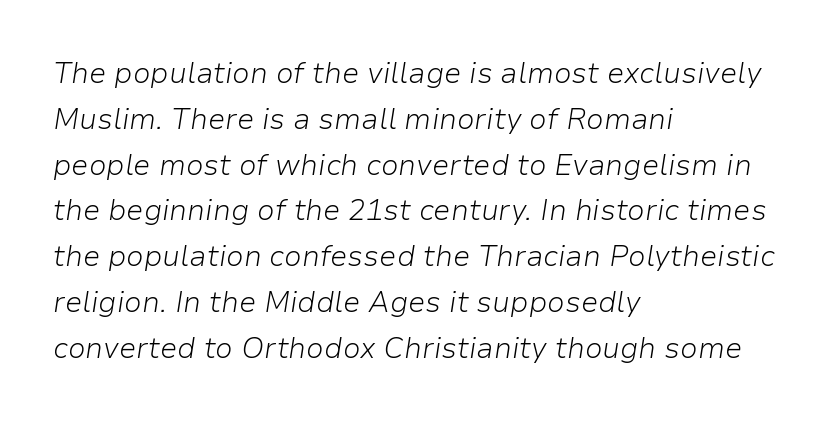
The image shows 29 px light type, italic (leaning right); set left-aligned, normal line spacing (1.58x), normal letter spacing, not underlined; low stroke contrast and a medium x-height.
